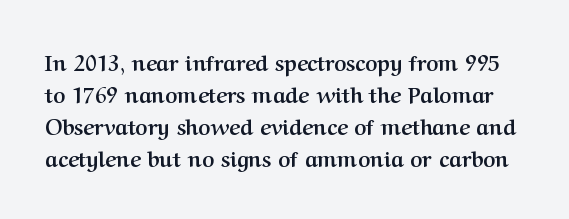
Q: Is the text bold? A: Yes.
Q: Is the text italic (slanted)? A: No, it is upright.
Q: Is the text underlined? A: No.
Q: Is the spacing between letters normal or unusually wide? A: Normal.
Q: Is the spacing between lines tight, normal or loose? A: Normal.
